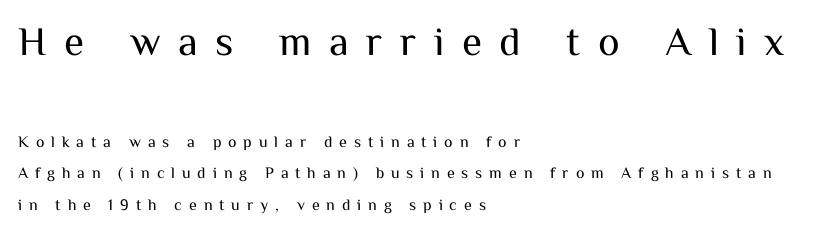
Q: Is the text bold? A: No.
Q: Is the text italic (slanted)? A: No, it is upright.
Q: Is the typeface a serif or a sans-serif typeface? A: Sans-serif.
Q: Is the text underlined? A: No.
Q: How is the paragraph aligned? A: Left-aligned.
Q: Is the spacing between letters normal or unusually wide? A: Unusually wide.
Q: Is the spacing between lines tight, normal or loose? A: Loose.
Q: Which block of text is set in a larger size, the first (top) or the second (bottom)? A: The first (top) one.
Q: Width (condensed, normal, or wide)? A: Normal.
Q: Stroke contrast? A: Medium.
Q: x-height? A: Medium.
Q: Monospaced? A: No.
